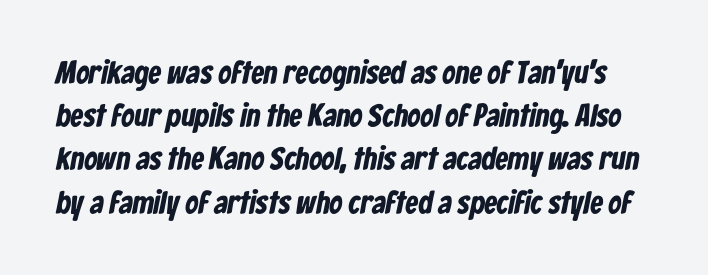
The image shows 32 px bold, condensed sans-serif type; set normal line spacing (1.35x), normal letter spacing, not underlined; low stroke contrast and a medium x-height.
